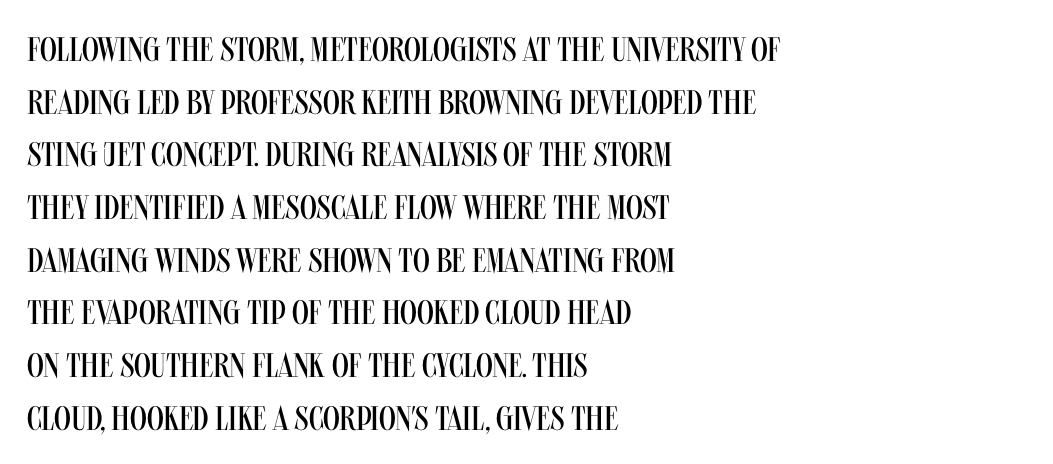
{"serif": "no", "italic": "no", "bold": "no", "weight": "regular", "width": "condensed", "stroke_contrast": "medium", "x_height": "large", "monospaced": "no", "underline": "no", "align": "left", "line_spacing": "normal", "line_spacing_ratio": 1.55, "letter_spacing": "normal", "letter_spacing_em": 0.0, "glyph_px": 34}
